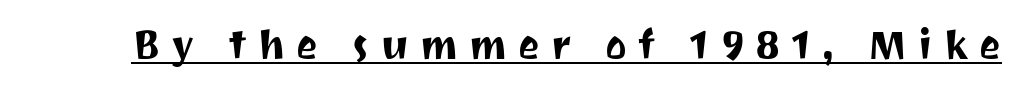
Here the designer chose a conventional face with non-uniform glyph widths. The specimen reads as upright at a glance. Emphasis is given by a line drawn under the lettering. The font family rendered here belongs to the sans-serif group. The letterforms stand isolated, each surrounded by extra space.
